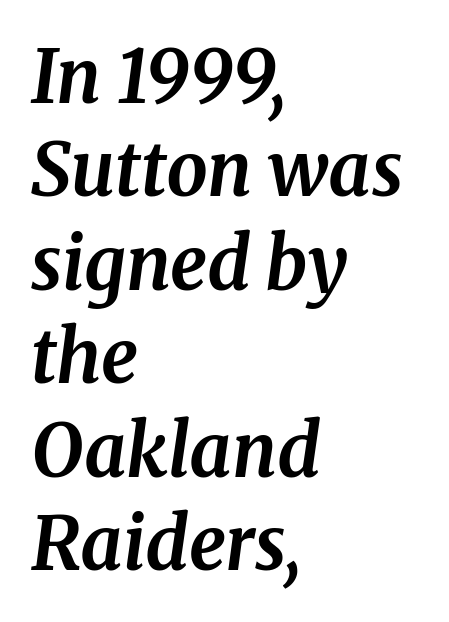
The image shows 73 px bold serif type, italic (leaning right); set left-aligned, normal line spacing (1.28x), normal letter spacing, not underlined; medium stroke contrast and a medium x-height.
